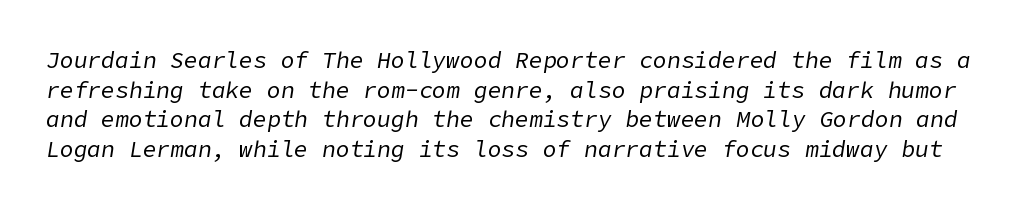
Descenders are the only things crossing below the line. The block of text has a typical density, with ordinary space between rows. This rendering leaves character spacing at its baseline value. These lines were composed using italics. Heft: none added — not bold.
